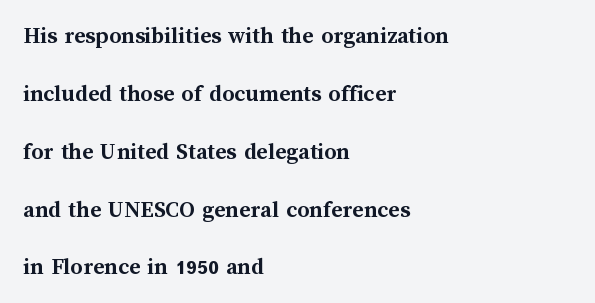
Q: Is the text bold? A: Yes.
Q: Is the text italic (slanted)? A: No, it is upright.
Q: Is the text underlined? A: No.
Q: How is the paragraph aligned? A: Left-aligned.
Q: Is the spacing between letters normal or unusually wide? A: Normal.
Q: Is the spacing between lines tight, normal or loose? A: Loose.
